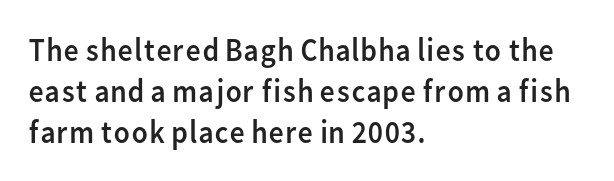
Q: Is the text bold? A: No.
Q: Is the text italic (slanted)? A: No, it is upright.
Q: Is the typeface a serif or a sans-serif typeface? A: Sans-serif.
Q: Is the text underlined? A: No.
Q: How is the paragraph aligned? A: Left-aligned.
Q: Is the spacing between letters normal or unusually wide? A: Normal.
Q: Width (condensed, normal, or wide)? A: Normal.
Q: Stroke contrast? A: Low.
Q: x-height? A: Medium.
Q: Monospaced? A: No.
